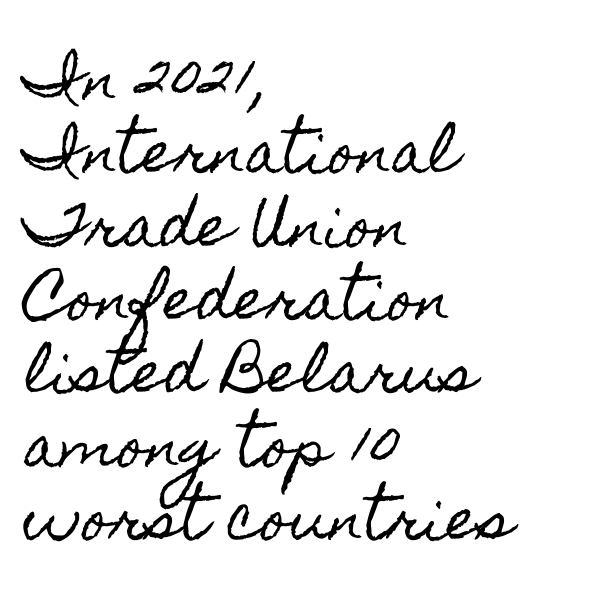
Characters follow at the spacing the type designer built in. Notice how descenders clear the ascenders below comfortably — that's standard leading. Looks like regular typesetting: each glyph gets only the width it needs. Horizontal alignment here is leftward, the default for most running prose. The strip under each line holds only bare page.
